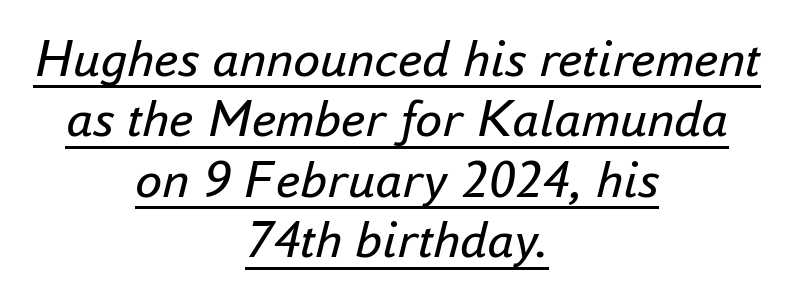
{"italic": "yes", "lean": "right", "slant_degrees": 16, "bold": "no", "weight": "regular", "width": "normal", "stroke_contrast": "low", "x_height": "small", "monospaced": "no", "underline": "yes", "align": "center", "line_spacing": "tight", "line_spacing_ratio": 1.12, "letter_spacing": "normal", "letter_spacing_em": 0.0, "glyph_px": 54}
